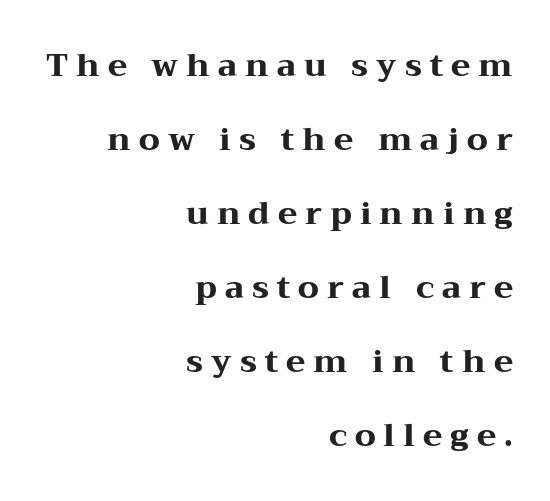
Whoever set this chose breathing room over compactness in the vertical rhythm. You can tell it's not italic because the verticals are truly vertical. Observe the wide spacing: letters keep a clear distance from each other. This sample has the flowing, uneven cadence of proportional lettering. The zone under the glyphs is completely vacant. Is the type bold? Yes — the strokes are clearly thick and heavy.
